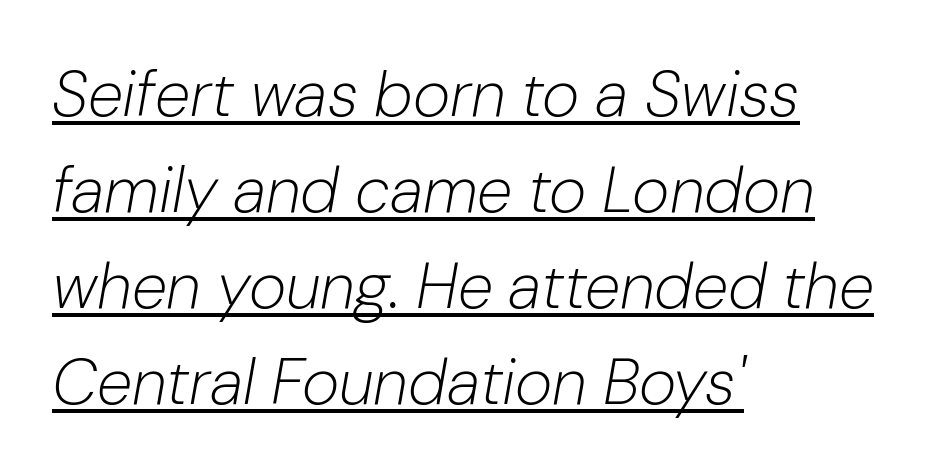
{"italic": "yes", "lean": "right", "slant_degrees": 10, "bold": "no", "weight": "light", "width": "normal", "stroke_contrast": "low", "x_height": "medium", "monospaced": "no", "underline": "yes", "align": "left", "line_spacing": "normal", "line_spacing_ratio": 1.5, "letter_spacing": "normal", "letter_spacing_em": 0.0, "glyph_px": 64}
